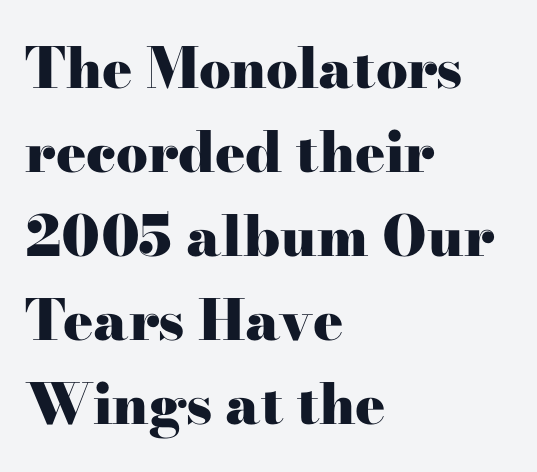
{"serif": "yes", "italic": "no", "bold": "yes", "weight": "heavy", "width": "wide", "stroke_contrast": "high", "x_height": "small", "monospaced": "no", "underline": "no", "align": "left", "line_spacing": "normal", "line_spacing_ratio": 1.5, "letter_spacing": "normal", "letter_spacing_em": 0.0, "glyph_px": 56}
